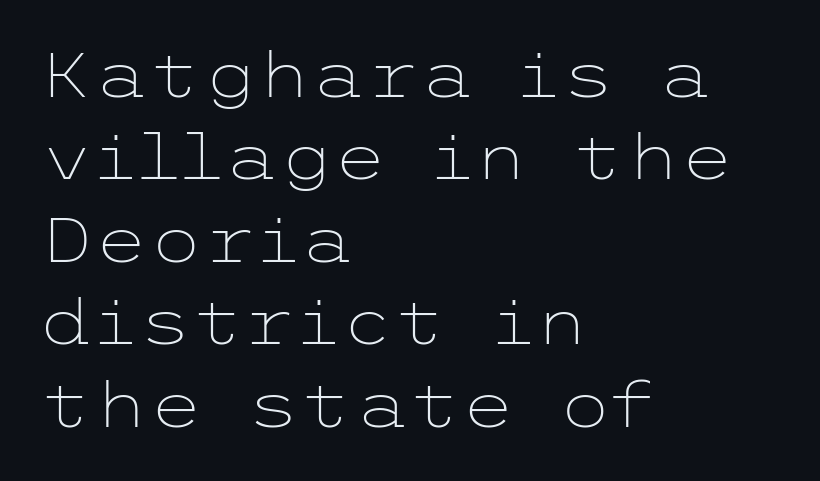
Q: Is the text bold? A: No.
Q: Is the text italic (slanted)? A: No, it is upright.
Q: Is the typeface a serif or a sans-serif typeface? A: Sans-serif.
Q: Is the text underlined? A: No.
Q: How is the paragraph aligned? A: Left-aligned.
Q: Is the spacing between letters normal or unusually wide? A: Normal.
Q: Is the spacing between lines tight, normal or loose? A: Normal.
Q: Width (condensed, normal, or wide)? A: Wide.
Q: Stroke contrast? A: Low.
Q: x-height? A: Medium.
